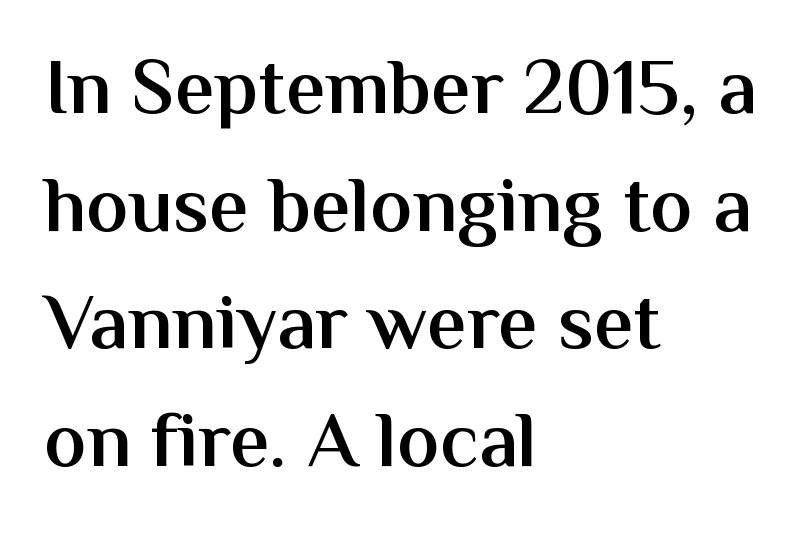
Q: Is the text bold? A: Semi-bold.
Q: Is the text italic (slanted)? A: No, it is upright.
Q: Is the typeface a serif or a sans-serif typeface? A: Sans-serif.
Q: Is the text underlined? A: No.
Q: How is the paragraph aligned? A: Left-aligned.
Q: Is the spacing between letters normal or unusually wide? A: Normal.
Q: Is the spacing between lines tight, normal or loose? A: Normal.
Q: Width (condensed, normal, or wide)? A: Normal.
Q: Stroke contrast? A: Medium.
Q: x-height? A: Medium.
Q: Monospaced? A: No.
